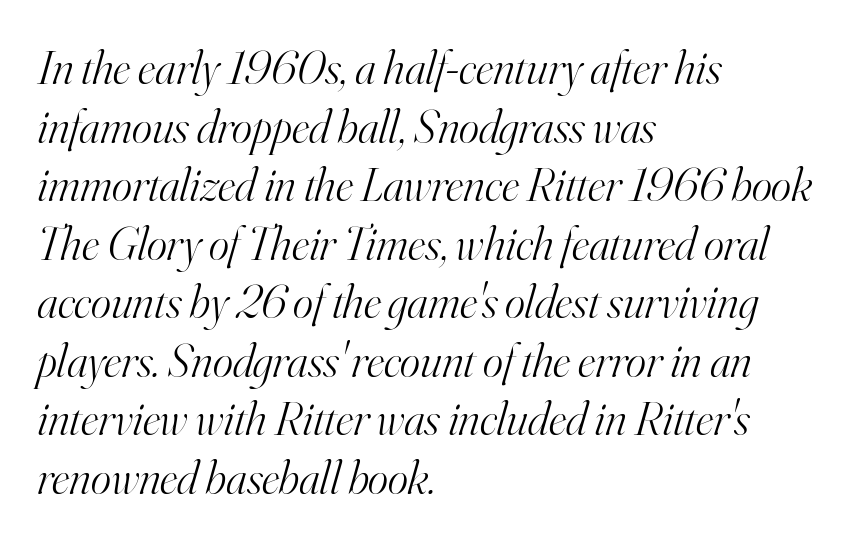
{"serif": "yes", "italic": "yes", "lean": "right", "slant_degrees": 16, "bold": "no", "weight": "light", "width": "normal", "stroke_contrast": "high", "x_height": "small", "monospaced": "no", "underline": "no", "align": "left", "line_spacing_ratio": 1.22, "letter_spacing": "normal", "letter_spacing_em": 0.0, "glyph_px": 48}
